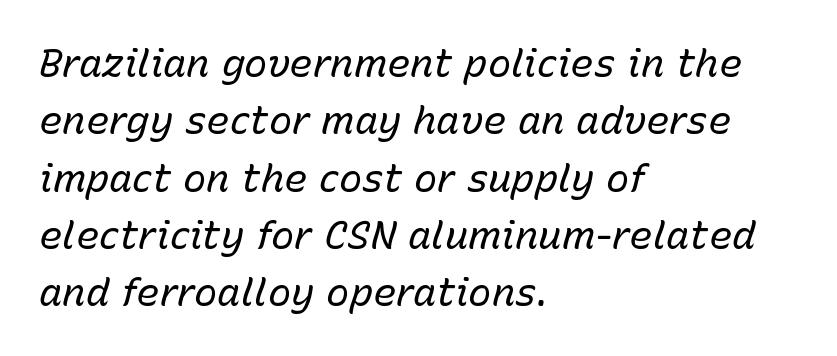
The image shows 39 px regular-weight type, italic (leaning right); set left-aligned, normal line spacing (1.47x), normal letter spacing, not underlined; low stroke contrast and a medium x-height.
